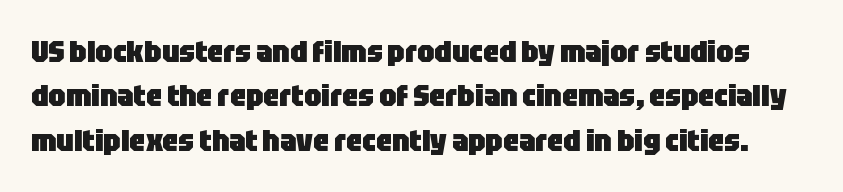
The rendering uses natural spacing where letterforms have individual widths. Look at the tracking — it's just the regular setting, nothing added. The designer went with a sans here, leaving each stem footless. This is roman type, the default non-slanted kind. Underlining? Definitely not there. Weight: bold.
